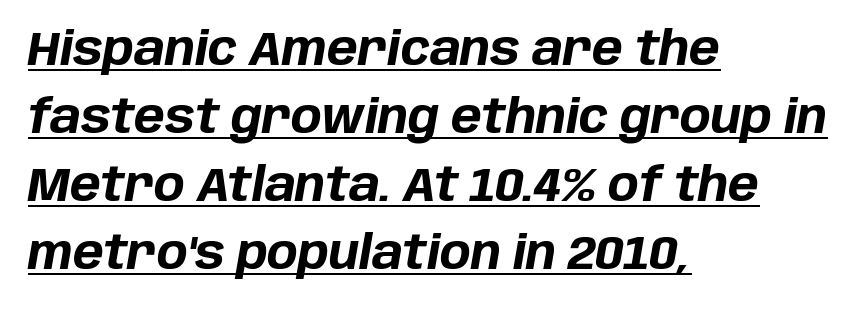
The letters sit at their default tracking, neither squeezed nor spread. Has an underline been added? It has. Typesetter's note: full bold, strokes at maximum text heaviness. Each line starts at the same left margin while the right side varies.
